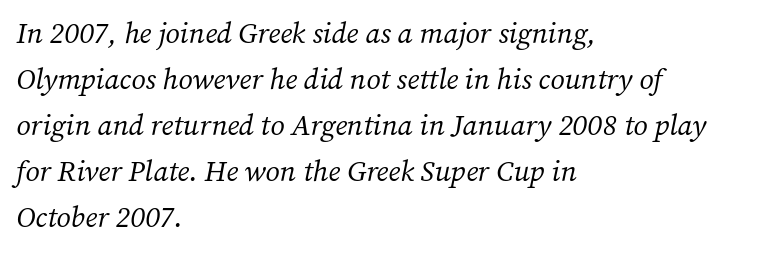
The axis of the letterforms is tilted away from vertical. Clear beneath every line of the passage. Each new line begins a customary step beneath the previous one. Varying glyph widths throughout — classic text-font behaviour. Alignment: flush left. Does the type have serifs? Yes, each stem ends in a small foot.
